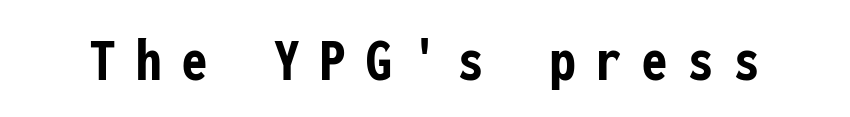
A typesetter would call this monospace, since all characters share one set width. Any mark beneath the type? The region is blank. Style check: upright. Letterform terminals end flat and unadorned throughout the passage. Chunky letters — that's bold for sure.
